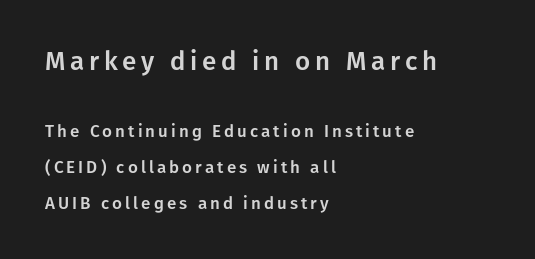
{"italic": "no", "underline": "no", "align": "left", "line_spacing": "loose", "line_spacing_ratio": 2.12, "larger_block": "first", "size_ratio": 1.53, "glyph_px": 26}
